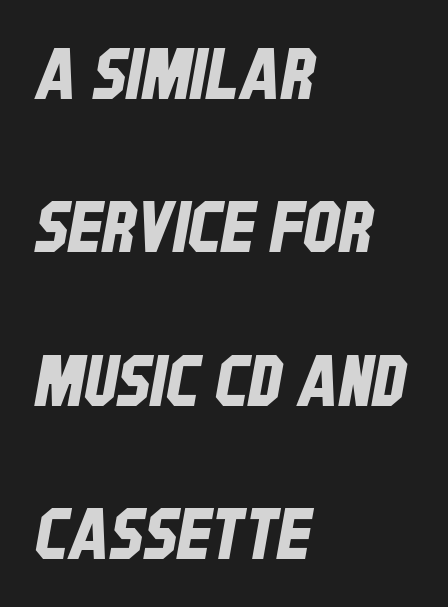
The image shows 71 px condensed sans-serif type; set left-aligned, loose line spacing (2.16x), normal letter spacing, not underlined; low stroke contrast and a large x-height.
